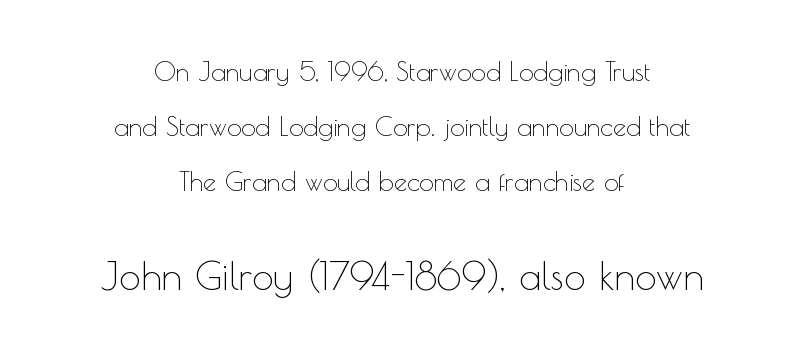
The image shows 39 px thin sans-serif type, upright; set centered, loose line spacing (2.12x), normal letter spacing, not underlined; the second (bottom) block is 1.5x larger; a small x-height.
